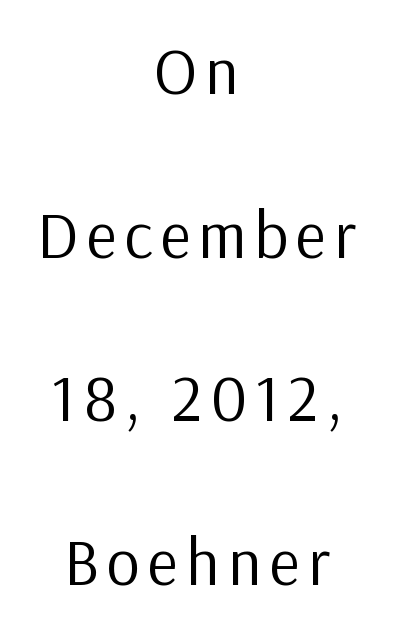
The image shows 66 px regular-weight sans-serif type, upright; set centered, loose line spacing (2.48x), not underlined; low stroke contrast and a medium x-height.
